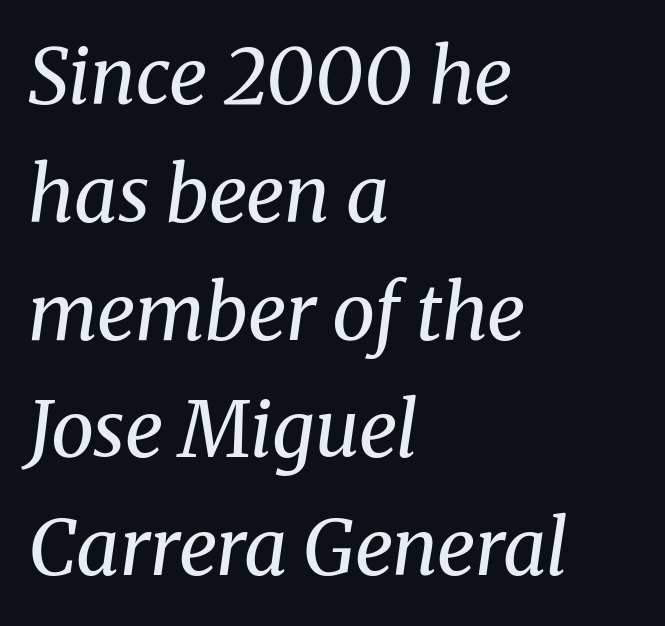
{"serif": "yes", "italic": "yes", "lean": "right", "slant_degrees": 8, "bold": "no", "weight": "regular", "width": "normal", "stroke_contrast": "medium", "x_height": "medium", "monospaced": "no", "underline": "no", "align": "left", "line_spacing": "normal", "line_spacing_ratio": 1.53, "letter_spacing": "normal", "letter_spacing_em": 0.0, "glyph_px": 77}
